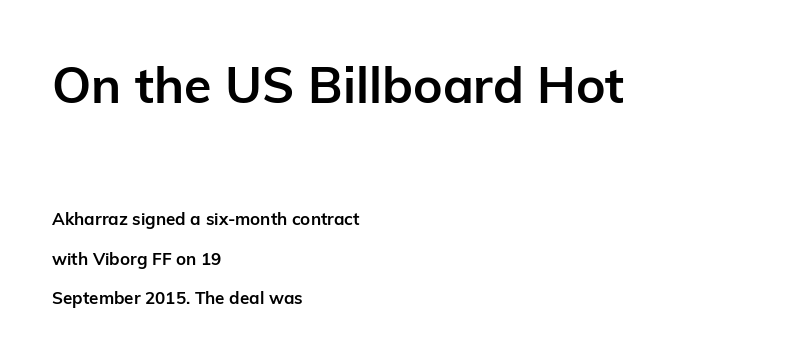
The image shows 50 px semibold sans-serif type, upright; set left-aligned, loose line spacing (2.31x), normal letter spacing, not underlined; the first (top) block is 2.94x larger; low stroke contrast and a medium x-height.
